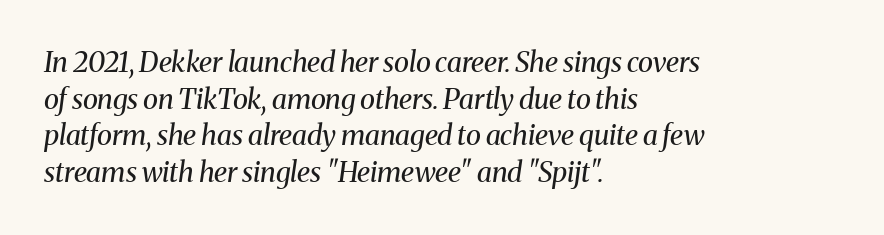
Q: Is the text bold? A: No.
Q: Is the text italic (slanted)? A: Yes, it leans right by about 8 degrees.
Q: Is the typeface a serif or a sans-serif typeface? A: Serif.
Q: Is the text underlined? A: No.
Q: How is the paragraph aligned? A: Left-aligned.
Q: Is the spacing between letters normal or unusually wide? A: Normal.
Q: Is the spacing between lines tight, normal or loose? A: Normal.
Q: Width (condensed, normal, or wide)? A: Normal.
Q: Stroke contrast? A: Medium.
Q: x-height? A: Medium.
Q: Monospaced? A: No.
